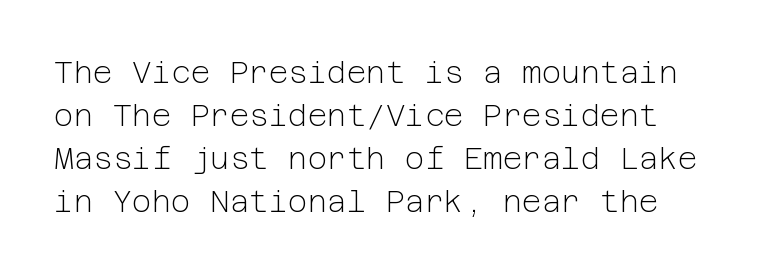
Q: Is the text bold? A: No.
Q: Is the text italic (slanted)? A: No, it is upright.
Q: Is the typeface a serif or a sans-serif typeface? A: Sans-serif.
Q: Is the text underlined? A: No.
Q: Is the spacing between letters normal or unusually wide? A: Normal.
Q: Is the spacing between lines tight, normal or loose? A: Normal.
Q: Width (condensed, normal, or wide)? A: Normal.
Q: Stroke contrast? A: Low.
Q: x-height? A: Medium.
